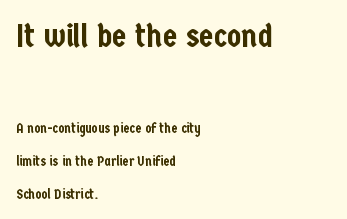
The image shows 33 px condensed sans-serif type, upright; set left-aligned, loose line spacing (2.35x), normal letter spacing, not underlined; the first (top) block is 2.36x larger; low stroke contrast and a medium x-height.
